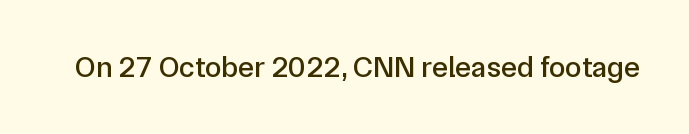
{"serif": "no", "italic": "no", "width": "normal", "stroke_contrast": "low", "x_height": "medium", "monospaced": "no", "underline": "no", "letter_spacing": "normal", "letter_spacing_em": 0.0, "glyph_px": 30}
